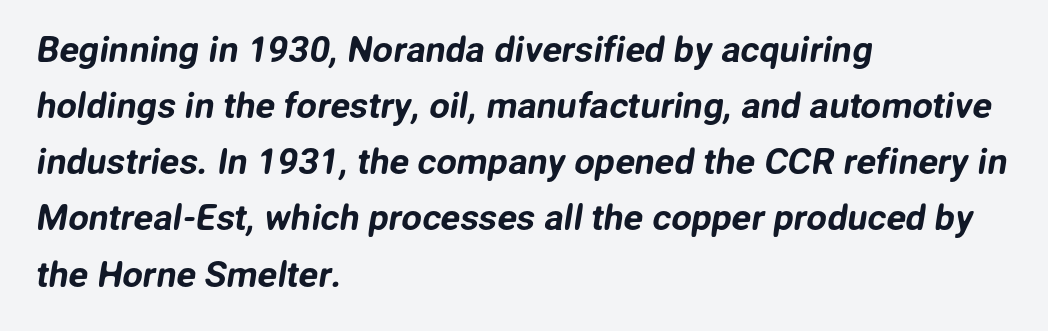
This sample has the flowing, uneven cadence of proportional lettering. This sample uses a sans-serif face. Is the block centered? No — it sits flush against the left margin. The space between consecutive lines is moderate.
